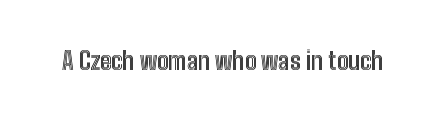
{"italic": "no", "underline": "no", "letter_spacing": "normal", "letter_spacing_em": 0.0, "glyph_px": 24}
